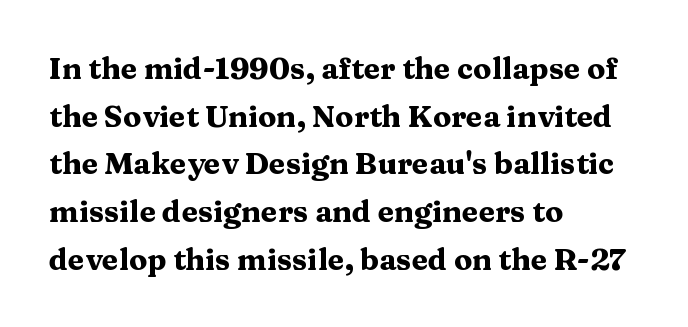
The image shows 30 px heavy, wide serif type, upright; set left-aligned, normal line spacing (1.59x), normal letter spacing, not underlined; medium stroke contrast and a medium x-height.
